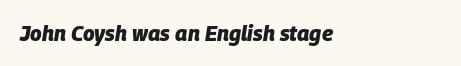
The image shows 21 px bold type, italic (leaning right); set left-aligned, normal letter spacing, not underlined.
